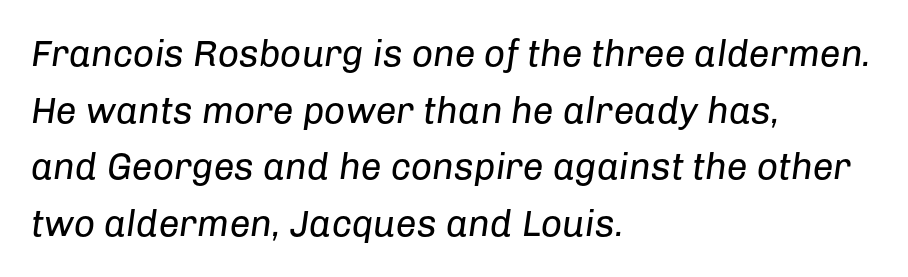
Q: Is the text bold? A: No.
Q: Is the text italic (slanted)? A: Yes, it leans right by about 8 degrees.
Q: Is the text underlined? A: No.
Q: How is the paragraph aligned? A: Left-aligned.
Q: Is the spacing between letters normal or unusually wide? A: Normal.
Q: Is the spacing between lines tight, normal or loose? A: Normal.
Q: Width (condensed, normal, or wide)? A: Normal.
Q: Stroke contrast? A: Low.
Q: x-height? A: Medium.
Q: Monospaced? A: No.
